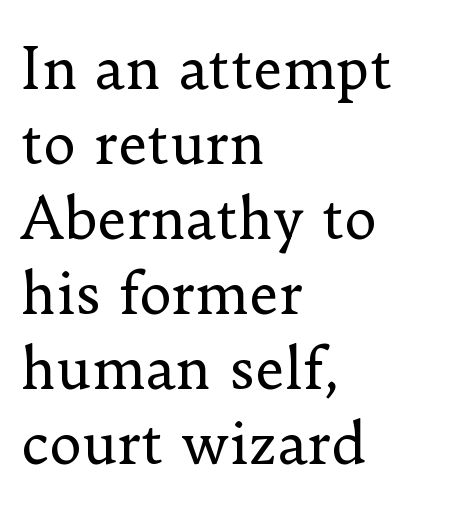
Each letter keeps its own natural width here, so spacing adapts to shape. The type is set solid horizontally, with unmodified tracking. What's the leading like? Ordinary, nothing unusual. Do the letters lean? They stand straight. The lines in this sample share a left origin and differ only in where they stop.
